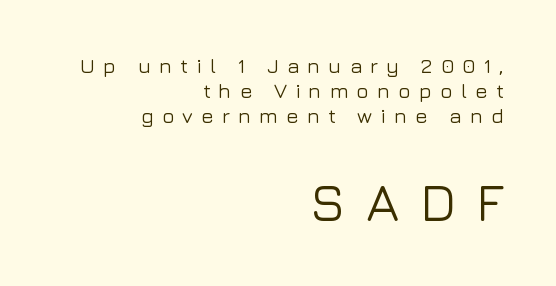
The image shows 53 px sans-serif type, upright; set right-aligned, line spacing 1.19x, unusually wide letter spacing (+0.38 em), not underlined; the second (bottom) block is 2.52x larger; low stroke contrast and a medium x-height.
